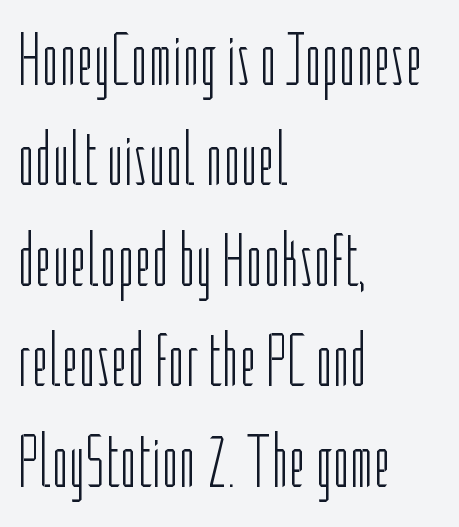
The image shows 75 px light, condensed sans-serif type, upright; set left-aligned, normal line spacing (1.34x), normal letter spacing, not underlined; low stroke contrast and a medium x-height.
